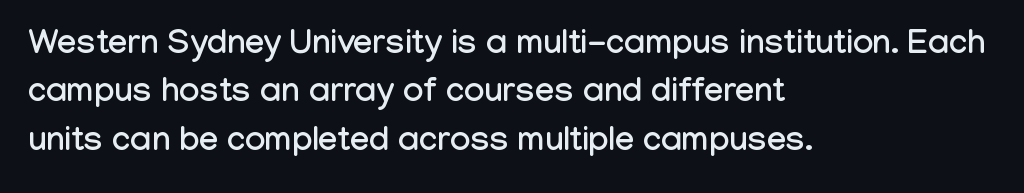
Teacher's note: observe the even left margin — that is flush-left alignment. This sample uses plain, unmodified letter spacing. Think of a printed novel: that variable character pitch is what you see here. Bare-footed words on every line. Grotesque or geometric, the face here clearly has no serifs.
